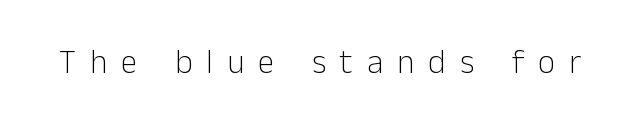
The face used here is proportionally spaced, like ordinary book or web type. Every stem runs plumb, perpendicular to the baseline. You could only call the tracking loose — the letters float apart. A sans-serif font was chosen for this passage.
